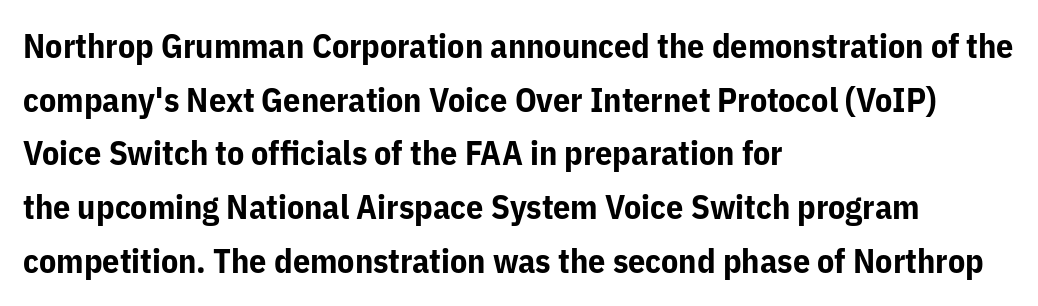
Pretty heavy lettering here — definitely bold. Is this a fixed-width face? No — the glyphs have proportional, varying widths. Does the leading feel generous? No, just average. The ragged edge is on the right, which tells us the setting is flush left. Observe the ordinary spacing: letters are neighbours, not strangers.
